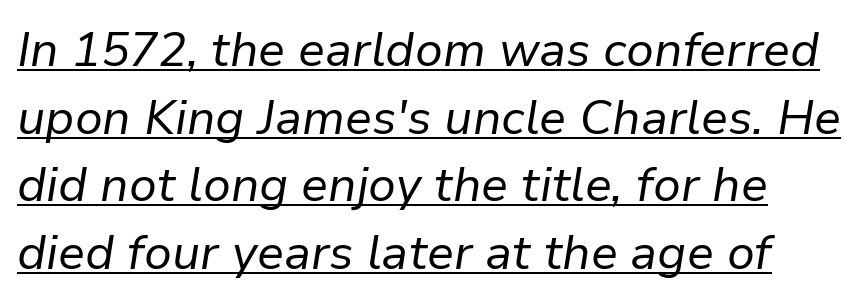
The image shows 48 px regular-weight type, italic (leaning right); set normal line spacing (1.41x), normal letter spacing, underlined; low stroke contrast and a medium x-height.
